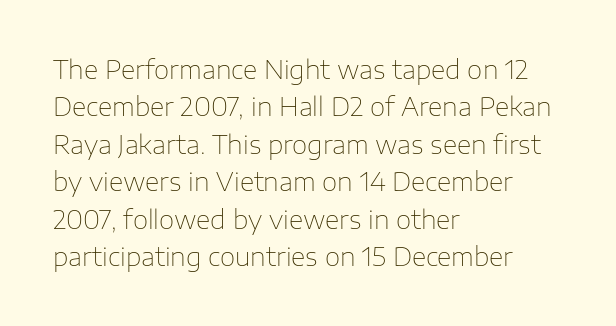
In CSS terms this would be text-align: left. Descenders are the only things crossing below the line. One glance says typical: line gaps are just what's usual. This is the regular roman posture of the typeface.
